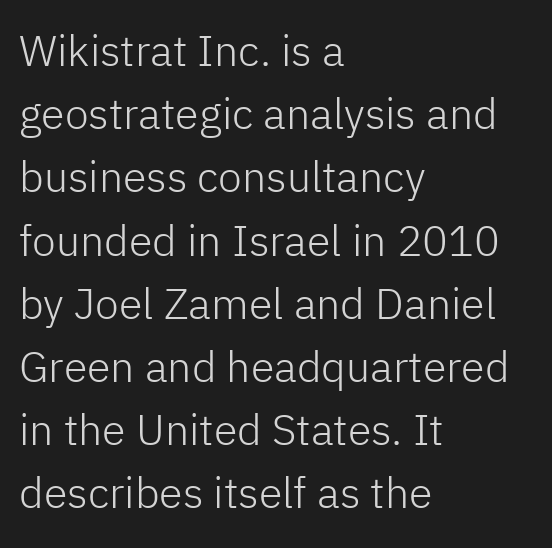
The image shows 43 px light sans-serif type, upright; set left-aligned, normal line spacing (1.47x), normal letter spacing, not underlined; low stroke contrast and a medium x-height.
